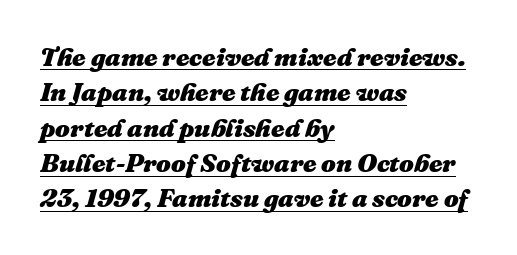
Q: Is the text bold? A: Yes.
Q: Is the text italic (slanted)? A: Yes, it leans right by about 16 degrees.
Q: Is the text underlined? A: Yes.
Q: How is the paragraph aligned? A: Left-aligned.
Q: Is the spacing between letters normal or unusually wide? A: Normal.
Q: Is the spacing between lines tight, normal or loose? A: Normal.
